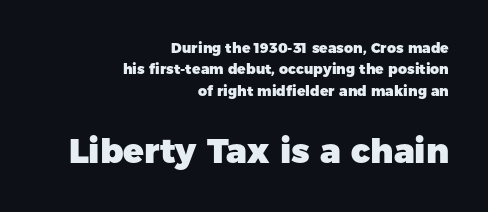
The lines in this sample share a right terminus and differ only in where they begin. The strip under each line holds only bare page. The passage shown begins with its smaller block and ends with its larger one. Heavy, bold letterforms. Tall strokes in this sample are plumb rather than angled. Students, observe: this is what conventionally led text looks like.
